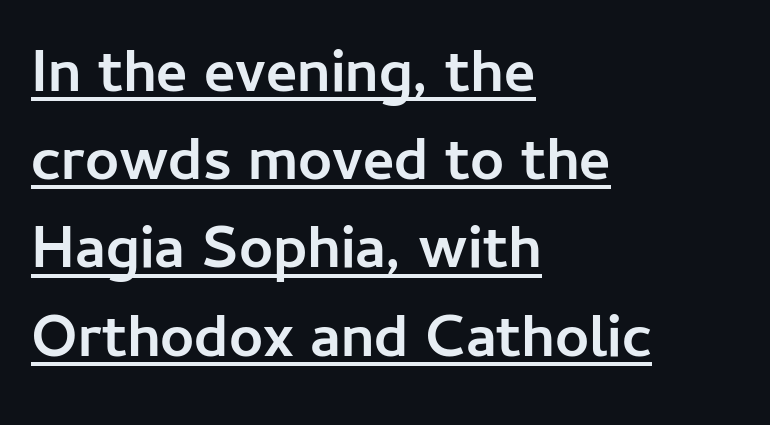
You could not count columns in this text — the font is proportionally spaced. These lines were composed using upright roman letters. Here the glyphs are tracked normally, forming tight word shapes. This sample carries an underscore along the baseline area.
